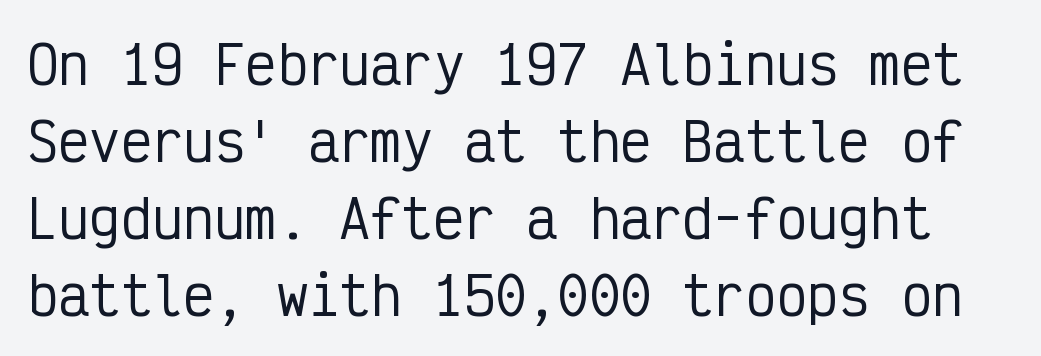
The image shows 52 px condensed sans-serif type, upright, monospaced; set normal line spacing (1.48x), normal letter spacing, not underlined; low stroke contrast and a medium x-height.
